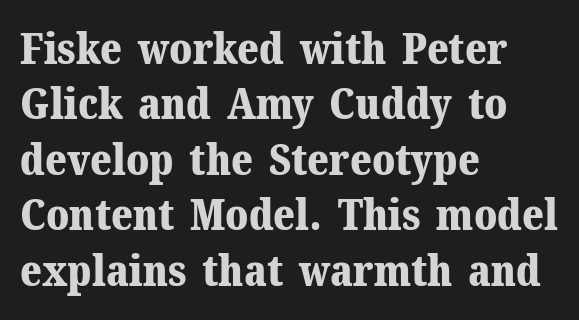
The image shows 44 px bold serif type, upright; set left-aligned, normal line spacing (1.26x), normal letter spacing, not underlined; medium stroke contrast and a medium x-height.
